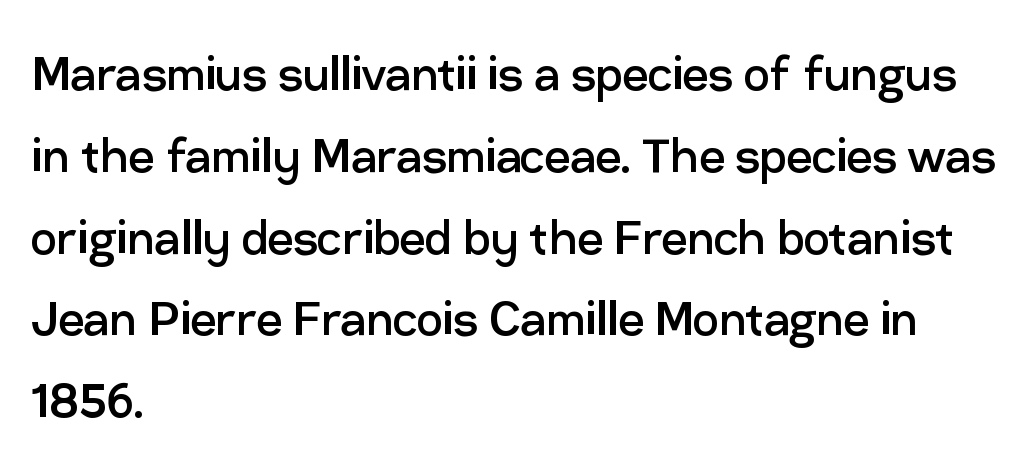
{"serif": "no", "italic": "no", "bold": "no", "weight": "regular", "width": "normal", "stroke_contrast": "low", "x_height": "medium", "monospaced": "no", "underline": "no", "align": "left", "line_spacing": "normal", "line_spacing_ratio": 1.41, "letter_spacing": "normal", "letter_spacing_em": 0.0, "glyph_px": 58}
